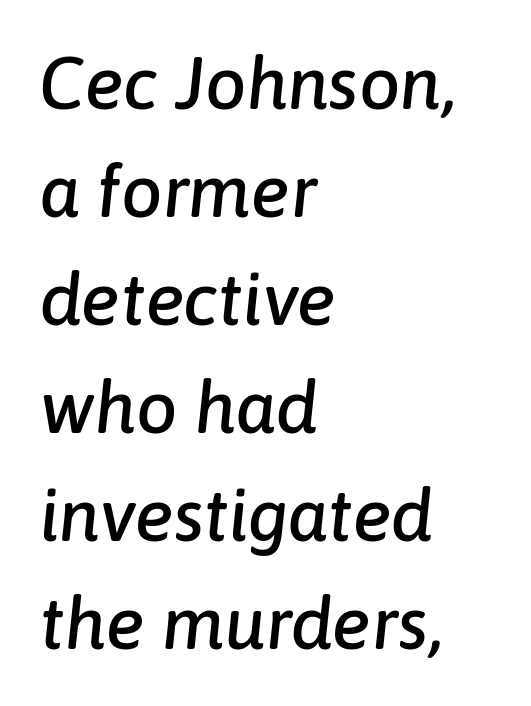
{"italic": "yes", "lean": "right", "slant_degrees": 6, "width": "normal", "stroke_contrast": "low", "x_height": "medium", "monospaced": "no", "underline": "no", "align": "left", "line_spacing": "normal", "line_spacing_ratio": 1.48, "letter_spacing": "normal", "letter_spacing_em": 0.0, "glyph_px": 73}
